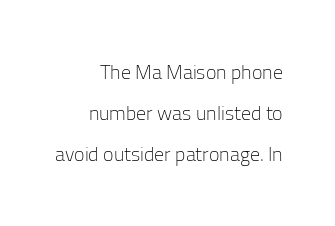
The image shows 20 px text type, upright; set right-aligned, loose line spacing (2.06x), normal letter spacing, not underlined.
